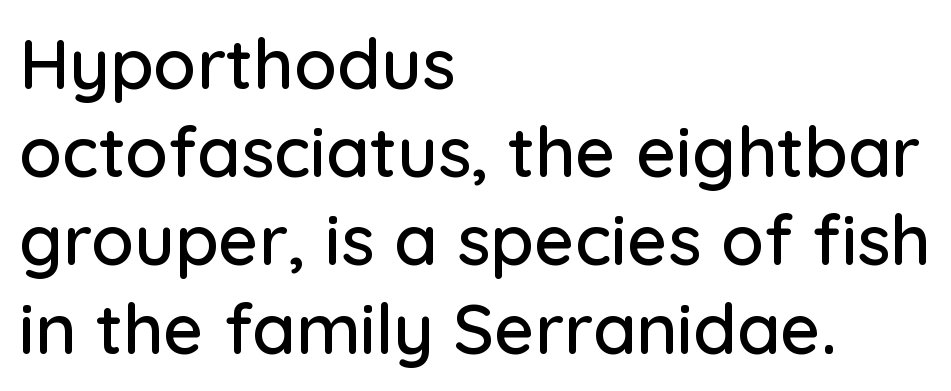
{"serif": "no", "italic": "no", "width": "normal", "stroke_contrast": "low", "x_height": "medium", "monospaced": "no", "underline": "no", "align": "left", "line_spacing": "normal", "line_spacing_ratio": 1.26, "letter_spacing": "normal", "letter_spacing_em": 0.0, "glyph_px": 70}
